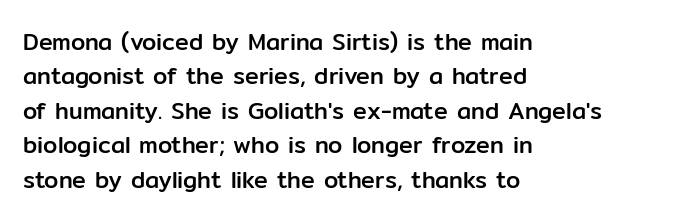
{"italic": "no", "underline": "no", "align": "left", "line_spacing": "normal", "line_spacing_ratio": 1.5, "letter_spacing": "normal", "letter_spacing_em": 0.0, "glyph_px": 23}
